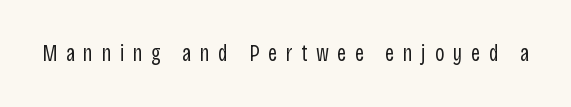
{"italic": "no", "bold": "no", "underline": "no", "letter_spacing": "wide", "letter_spacing_em": 0.37, "glyph_px": 23}
